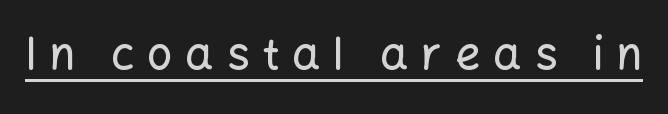
The image shows 45 px sans-serif type, upright; set unusually wide letter spacing (+0.28 em), underlined; low stroke contrast and a medium x-height.
